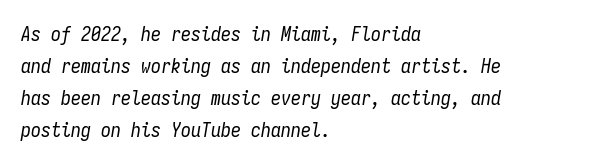
The image shows 20 px text type, italic (leaning right); set left-aligned, normal line spacing (1.6x), normal letter spacing, not underlined.
